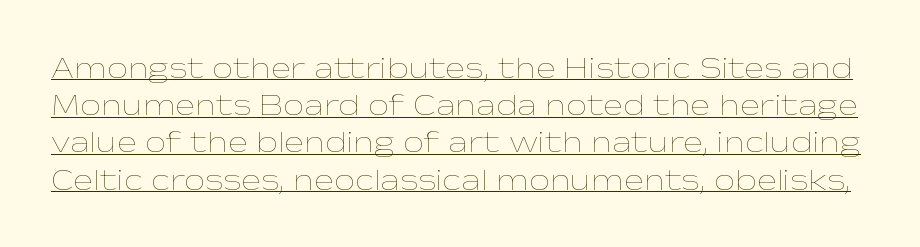
The image shows 30 px thin, wide type, upright; set line spacing 1.24x, normal letter spacing, underlined; low stroke contrast and a medium x-height.
